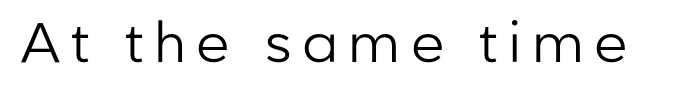
The image shows 55 px regular-weight sans-serif type, upright; set not underlined; low stroke contrast and a medium x-height.
